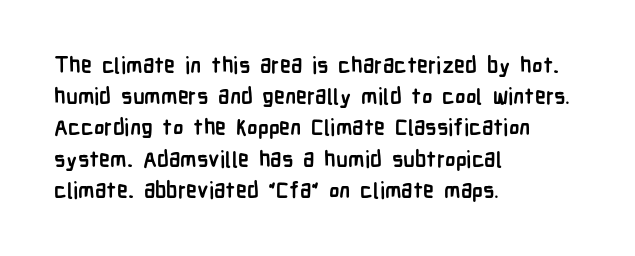
Q: Is the text bold? A: Yes.
Q: Is the text italic (slanted)? A: No, it is upright.
Q: Is the text underlined? A: No.
Q: How is the paragraph aligned? A: Left-aligned.
Q: Is the spacing between letters normal or unusually wide? A: Normal.
Q: Is the spacing between lines tight, normal or loose? A: Normal.
